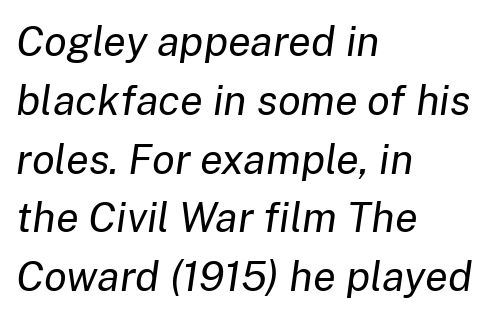
The image shows 42 px regular-weight type, italic (leaning right); set left-aligned, normal line spacing (1.4x), normal letter spacing, not underlined; low stroke contrast and a medium x-height.
